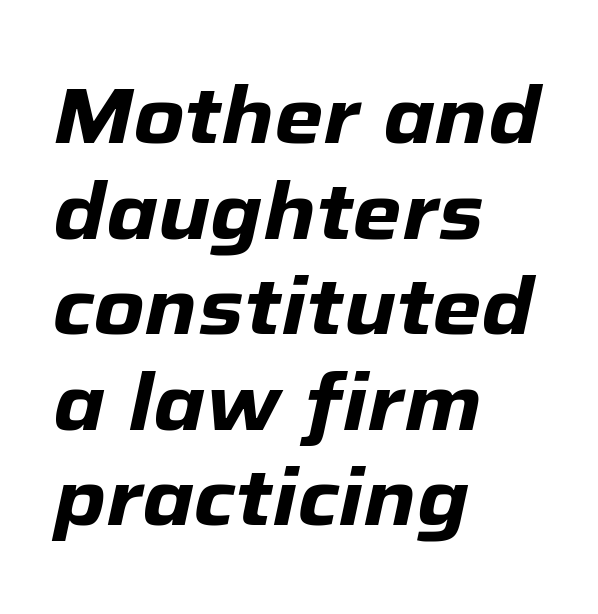
Q: Is the text bold? A: Yes.
Q: Is the text italic (slanted)? A: Yes, it leans right by about 12 degrees.
Q: Is the text underlined? A: No.
Q: How is the paragraph aligned? A: Left-aligned.
Q: Is the spacing between letters normal or unusually wide? A: Normal.
Q: Width (condensed, normal, or wide)? A: Normal.
Q: Stroke contrast? A: Low.
Q: x-height? A: Medium.
Q: Monospaced? A: No.
